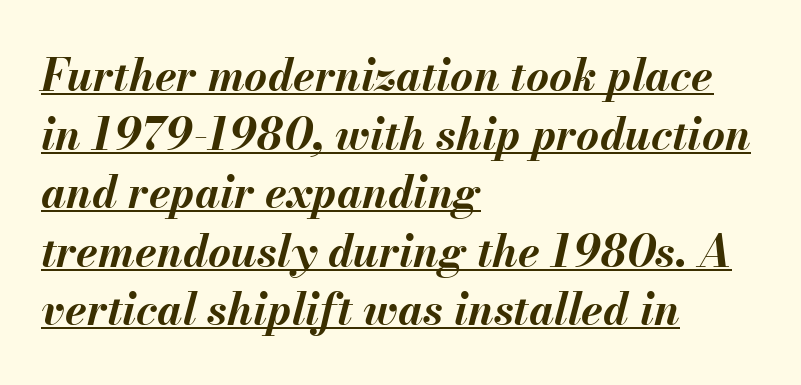
{"italic": "yes", "lean": "right", "slant_degrees": 13, "bold": "yes", "weight": "bold", "width": "normal", "stroke_contrast": "medium", "x_height": "small", "monospaced": "no", "underline": "yes", "align": "left", "line_spacing": "normal", "line_spacing_ratio": 1.33, "letter_spacing": "normal", "letter_spacing_em": 0.0, "glyph_px": 44}
